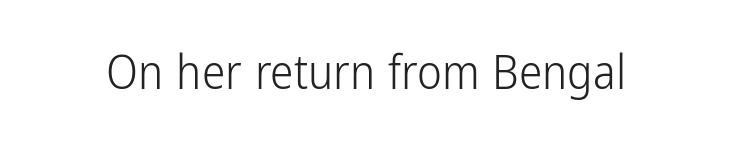
Q: Is the text bold? A: No.
Q: Is the text italic (slanted)? A: No, it is upright.
Q: Is the typeface a serif or a sans-serif typeface? A: Sans-serif.
Q: Is the text underlined? A: No.
Q: Is the spacing between letters normal or unusually wide? A: Normal.
Q: Width (condensed, normal, or wide)? A: Condensed.
Q: Stroke contrast? A: Low.
Q: x-height? A: Medium.
Q: Monospaced? A: No.
